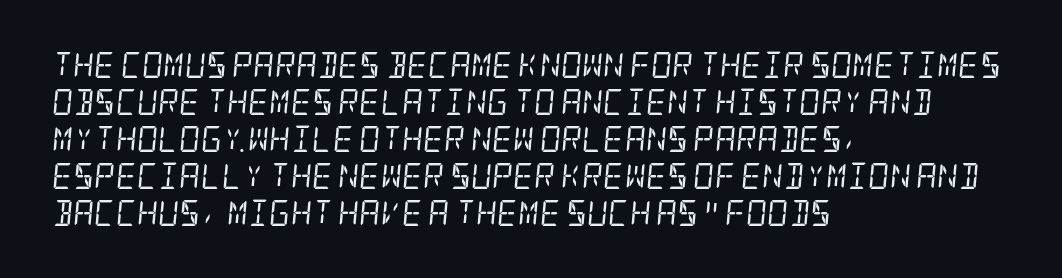
{"italic": "yes", "lean": "right", "slant_degrees": 5, "bold": "no", "underline": "no", "align": "left", "line_spacing": "normal", "line_spacing_ratio": 1.42, "letter_spacing": "normal", "letter_spacing_em": 0.0, "glyph_px": 26}
